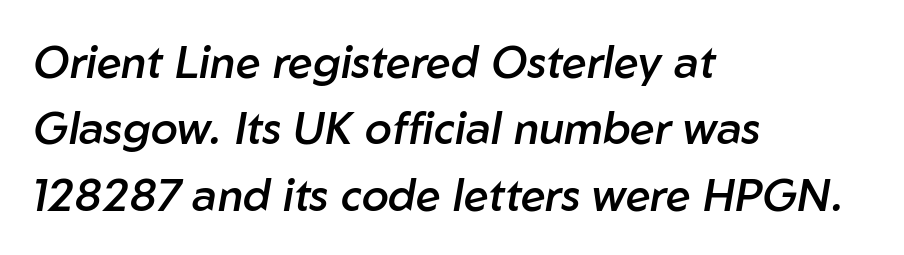
{"italic": "yes", "lean": "right", "slant_degrees": 10, "bold": "semi", "weight": "semibold", "width": "normal", "stroke_contrast": "low", "x_height": "medium", "monospaced": "no", "underline": "no", "align": "left", "line_spacing": "normal", "line_spacing_ratio": 1.51, "letter_spacing": "normal", "letter_spacing_em": 0.0, "glyph_px": 44}
